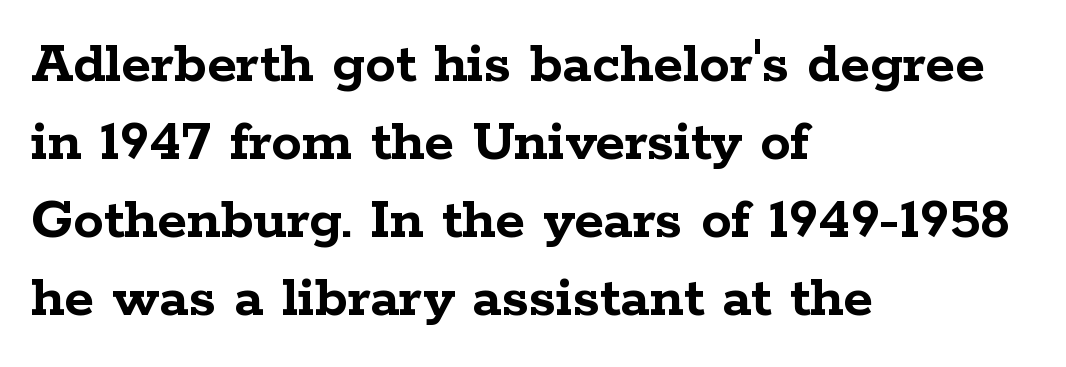
Q: Is the text bold? A: Yes.
Q: Is the text italic (slanted)? A: No, it is upright.
Q: Is the typeface a serif or a sans-serif typeface? A: Serif.
Q: Is the text underlined? A: No.
Q: How is the paragraph aligned? A: Left-aligned.
Q: Is the spacing between letters normal or unusually wide? A: Normal.
Q: Is the spacing between lines tight, normal or loose? A: Normal.
Q: Width (condensed, normal, or wide)? A: Wide.
Q: Stroke contrast? A: Low.
Q: x-height? A: Medium.
Q: Monospaced? A: No.
